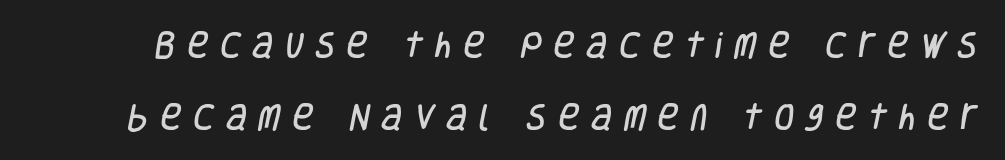
Q: Is the typeface a serif or a sans-serif typeface? A: Sans-serif.
Q: Is the text underlined? A: No.
Q: Is the spacing between letters normal or unusually wide? A: Unusually wide.
Q: Is the spacing between lines tight, normal or loose? A: Loose.
Q: Width (condensed, normal, or wide)? A: Condensed.
Q: Stroke contrast? A: Low.
Q: x-height? A: Large.
Q: Monospaced? A: No.
